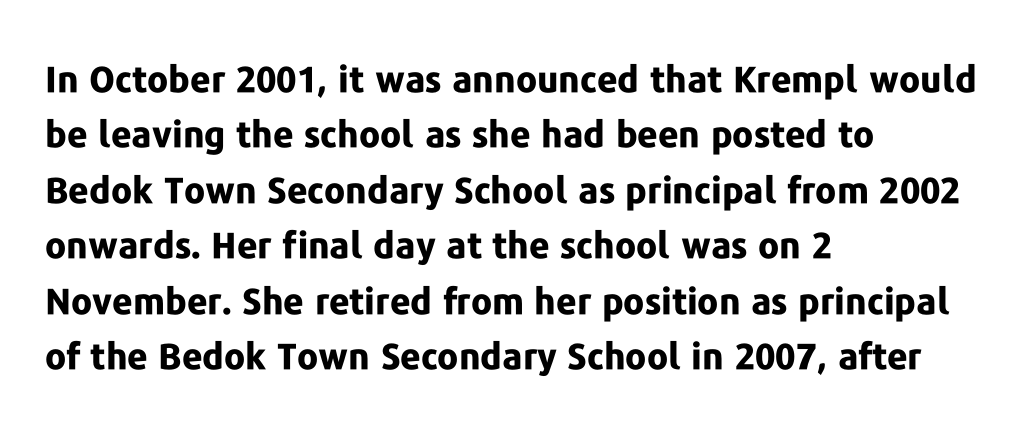
The image shows 36 px bold sans-serif type, upright; set left-aligned, normal line spacing (1.54x), normal letter spacing, not underlined; low stroke contrast and a medium x-height.
